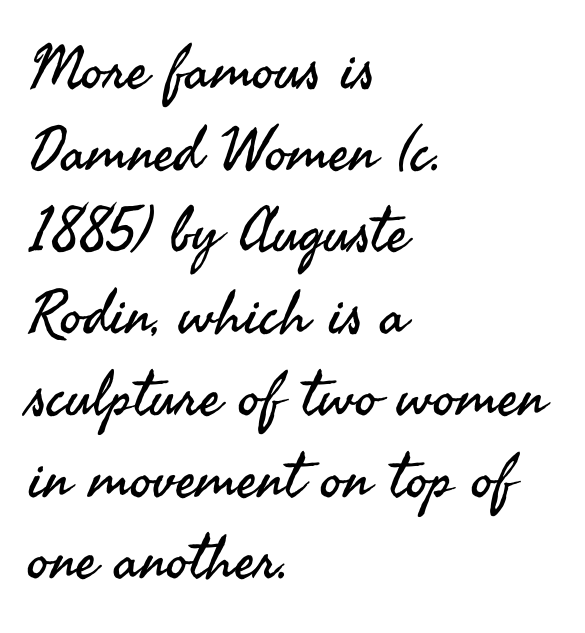
Q: Is the text bold? A: No.
Q: Is the text italic (slanted)? A: Yes.
Q: Is the typeface a serif or a sans-serif typeface? A: Sans-serif.
Q: Is the text underlined? A: No.
Q: How is the paragraph aligned? A: Left-aligned.
Q: Is the spacing between letters normal or unusually wide? A: Normal.
Q: Is the spacing between lines tight, normal or loose? A: Normal.
Q: Width (condensed, normal, or wide)? A: Normal.
Q: Stroke contrast? A: Medium.
Q: x-height? A: Small.
Q: Monospaced? A: No.
